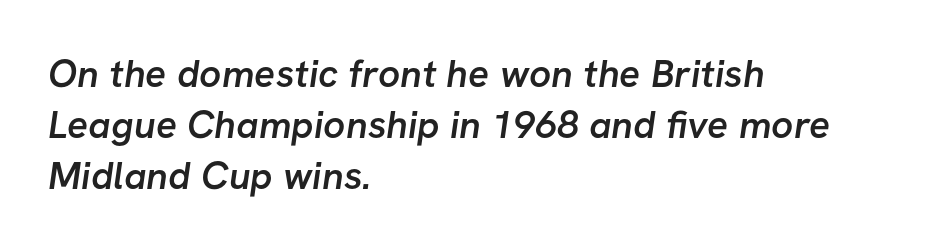
The image shows 39 px semibold sans-serif type; set left-aligned, normal line spacing (1.31x), normal letter spacing, not underlined; low stroke contrast and a medium x-height.
